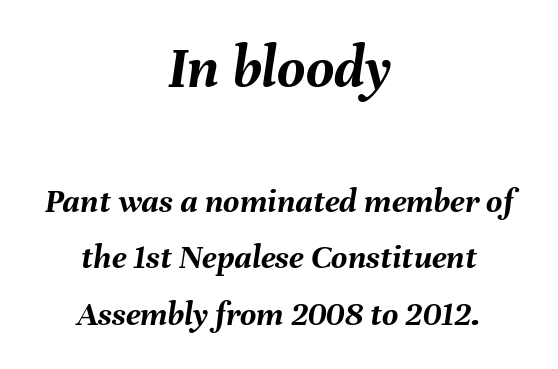
The image shows 61 px semibold type, italic (leaning right); set centered, normal line spacing (1.62x), normal letter spacing, not underlined; the first (top) block is 1.74x larger; medium stroke contrast and a medium x-height.
